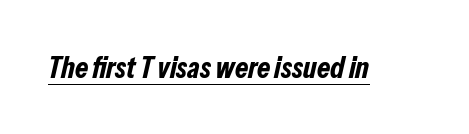
The words here are underlined. Thick stems and heavy bowls — unmistakably bold. Note the varied advance widths — an 'i' is clearly narrower than an 'm'. These lines were composed using italics. Short note: letters normally spaced.
